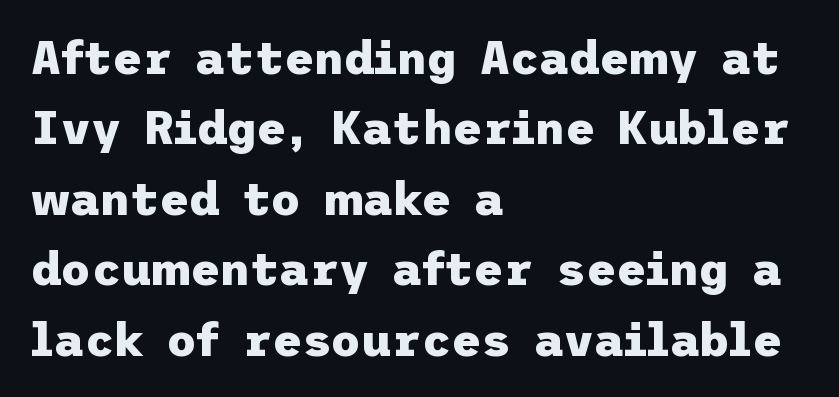
The image shows 46 px heavy sans-serif type, upright; set left-aligned, normal line spacing (1.53x), normal letter spacing, not underlined; low stroke contrast and a medium x-height.
